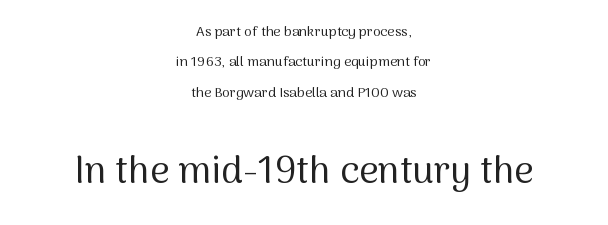
The image shows 38 px regular-weight sans-serif type, upright; set centered, loose line spacing (2.17x), normal letter spacing, not underlined; the second (bottom) block is 2.71x larger; medium stroke contrast and a medium x-height.
